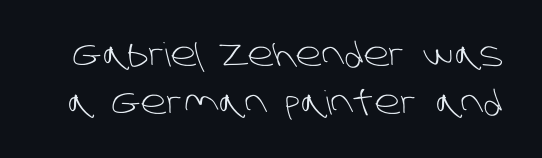
Rule under the text: the space is simply empty. Here the designer chose a conventional face with non-uniform glyph widths. A typesetter would call this leading conventional body-copy spacing. In terms of letterform style, serifs are entirely absent. Counters stay open thanks to moderate or lighter strokes.
